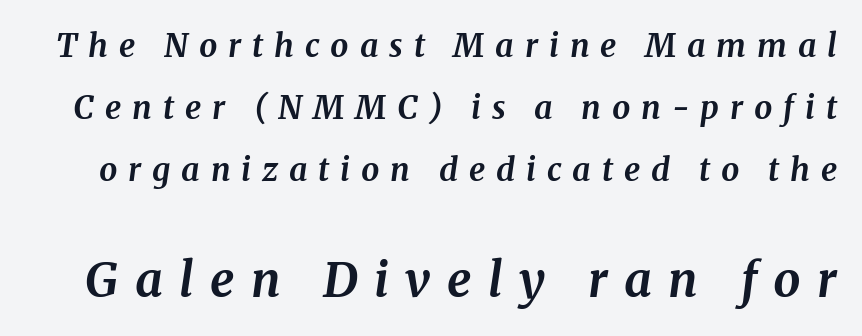
The baseline area is clear. Strokes here are thick enough to call this a true bold. Classification — serif. Letter spacing: wide.
